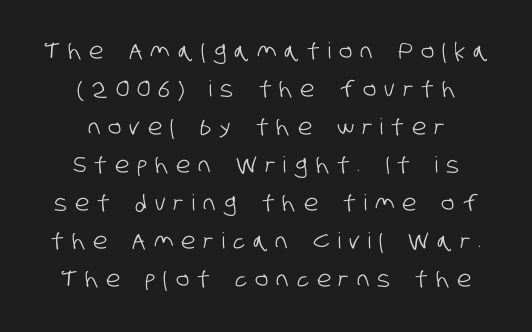
Q: Is the text underlined? A: No.
Q: How is the paragraph aligned? A: Centered.
Q: Is the spacing between letters normal or unusually wide? A: Unusually wide.
